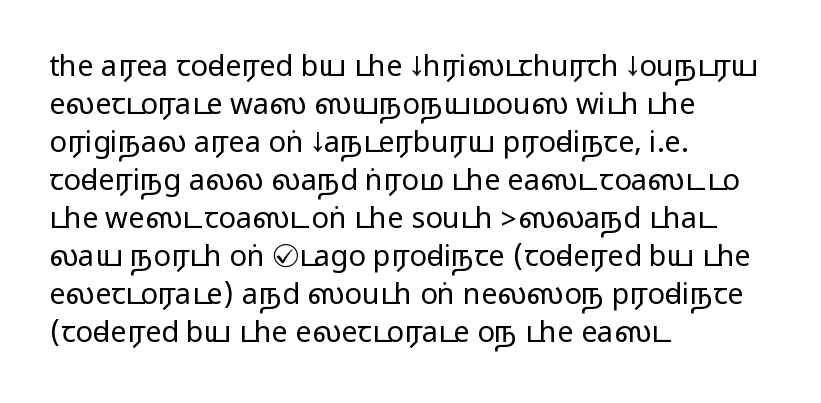
The image shows 29 px wide sans-serif type, upright; set left-aligned, normal line spacing (1.31x), normal letter spacing, not underlined; medium stroke contrast.
